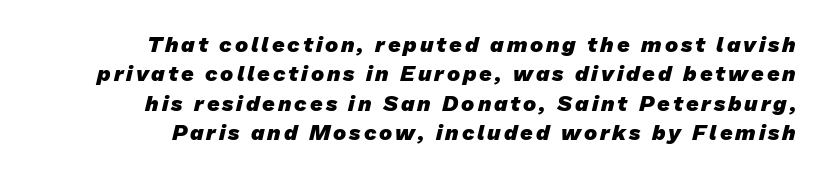
The image shows 22 px bold type; set right-aligned, normal line spacing (1.34x), not underlined.
